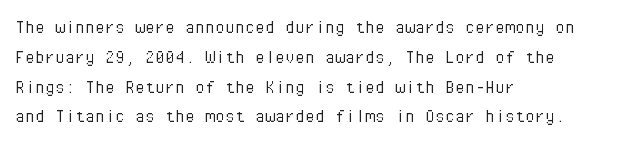
Q: Is the text bold? A: No.
Q: Is the text italic (slanted)? A: No, it is upright.
Q: Is the text underlined? A: No.
Q: How is the paragraph aligned? A: Left-aligned.
Q: Is the spacing between letters normal or unusually wide? A: Normal.
Q: Is the spacing between lines tight, normal or loose? A: Normal.
